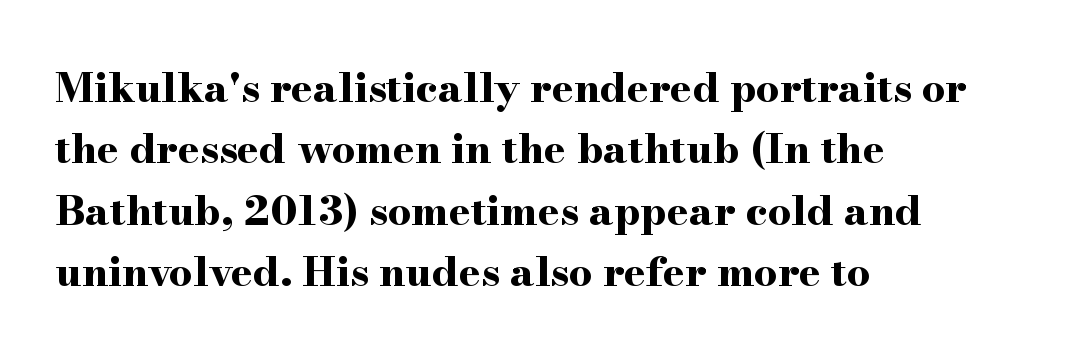
The image shows 41 px bold, wide serif type, upright; set left-aligned, normal line spacing (1.5x), normal letter spacing, not underlined; high stroke contrast and a small x-height.
